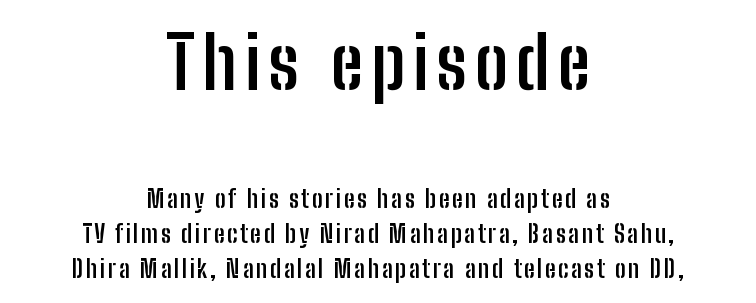
The image shows 73 px semibold, condensed sans-serif type, upright; set centered, normal line spacing (1.47x), not underlined; the first (top) block is 3.04x larger; low stroke contrast and a medium x-height.
